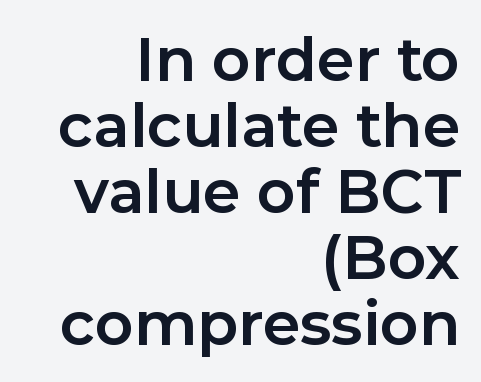
{"serif": "no", "italic": "no", "bold": "yes", "weight": "bold", "width": "normal", "stroke_contrast": "low", "x_height": "medium", "monospaced": "no", "underline": "no", "align": "right", "line_spacing": "tight", "line_spacing_ratio": 1.1, "letter_spacing": "normal", "letter_spacing_em": 0.0, "glyph_px": 60}
